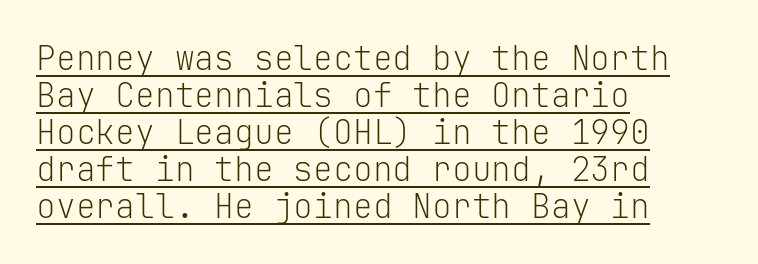
The image shows 33 px light sans-serif type, upright, monospaced; set left-aligned, tight line spacing (1.12x), normal letter spacing, underlined; low stroke contrast and a medium x-height.
